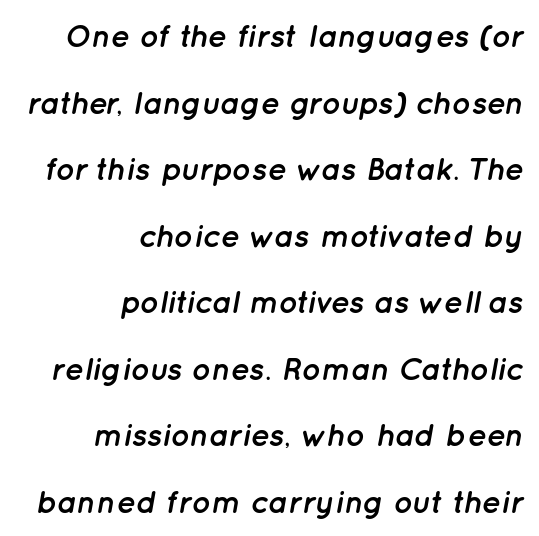
{"italic": "yes", "lean": "right", "slant_degrees": 12, "bold": "yes", "weight": "semibold", "width": "normal", "stroke_contrast": "low", "x_height": "medium", "monospaced": "no", "underline": "no", "align": "right", "line_spacing": "loose", "line_spacing_ratio": 2.08, "letter_spacing": "normal", "letter_spacing_em": 0.0, "glyph_px": 32}
